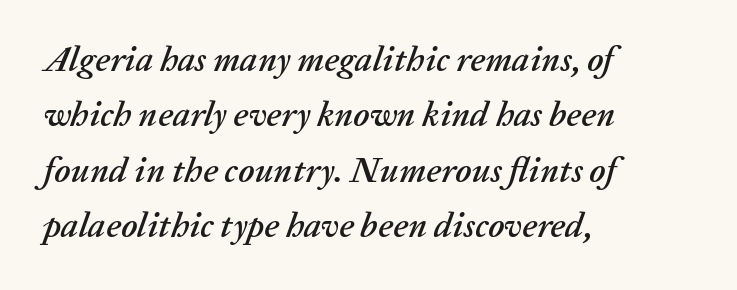
Q: Is the text italic (slanted)? A: Yes, it leans right by about 20 degrees.
Q: Is the text underlined? A: No.
Q: How is the paragraph aligned? A: Left-aligned.
Q: Is the spacing between letters normal or unusually wide? A: Normal.
Q: Is the spacing between lines tight, normal or loose? A: Normal.
Q: Width (condensed, normal, or wide)? A: Normal.
Q: Stroke contrast? A: Low.
Q: x-height? A: Medium.
Q: Monospaced? A: No.
